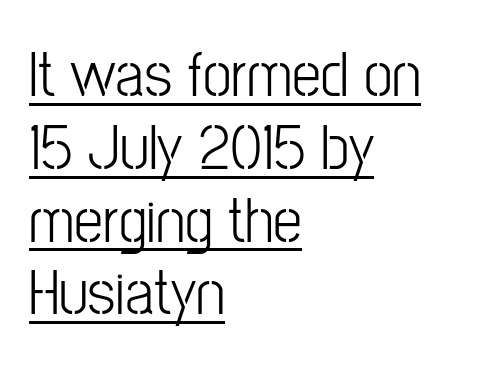
The image shows 65 px light, condensed sans-serif type, upright; set left-aligned, tight line spacing (1.12x), normal letter spacing, underlined; low stroke contrast and a medium x-height.
